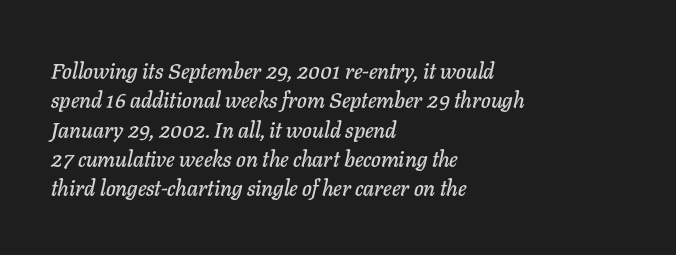
Horizontally, the lines are justified to the leading edge only. Beneath every word, the page is bare. Characters follow at the spacing the type designer built in. Leading matches the norm, producing a regular column. The typography opts for an oblique posture over an upright one.
